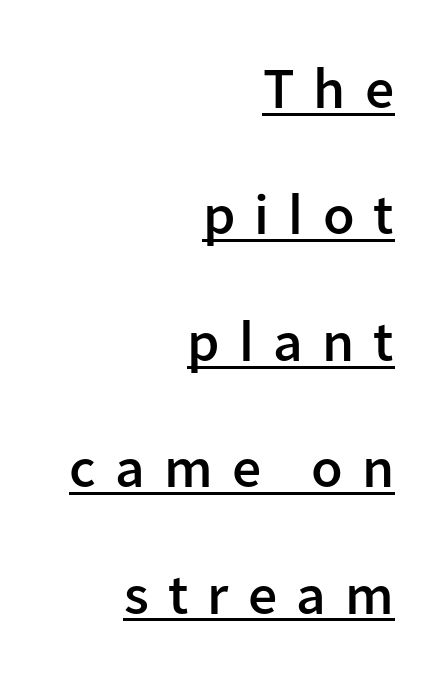
Strokes here are thickened, but only to semibold level. The face used here is proportionally spaced, like ordinary book or web type. Like a heading marked for emphasis, these lines bear an underscore. The tracking jumps out immediately: characters are airy and widely separated. The rag falls on the left side of this text block. A typesetter would call this leading open, well beyond the default.
